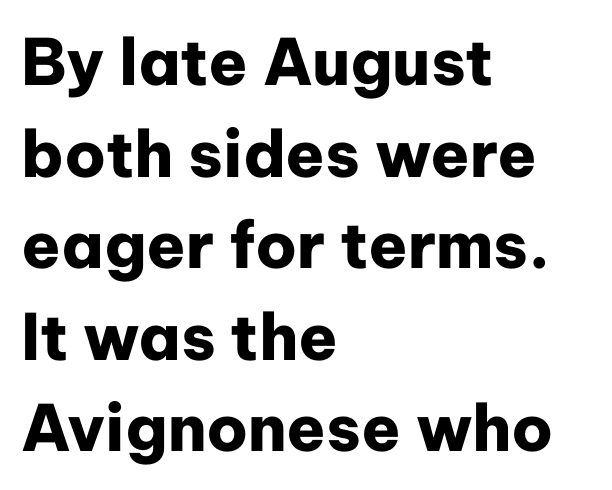
Q: Is the text bold? A: Yes.
Q: Is the text italic (slanted)? A: No, it is upright.
Q: Is the typeface a serif or a sans-serif typeface? A: Sans-serif.
Q: Is the text underlined? A: No.
Q: How is the paragraph aligned? A: Left-aligned.
Q: Is the spacing between letters normal or unusually wide? A: Normal.
Q: Is the spacing between lines tight, normal or loose? A: Normal.
Q: Width (condensed, normal, or wide)? A: Normal.
Q: Stroke contrast? A: Low.
Q: x-height? A: Medium.
Q: Monospaced? A: No.
